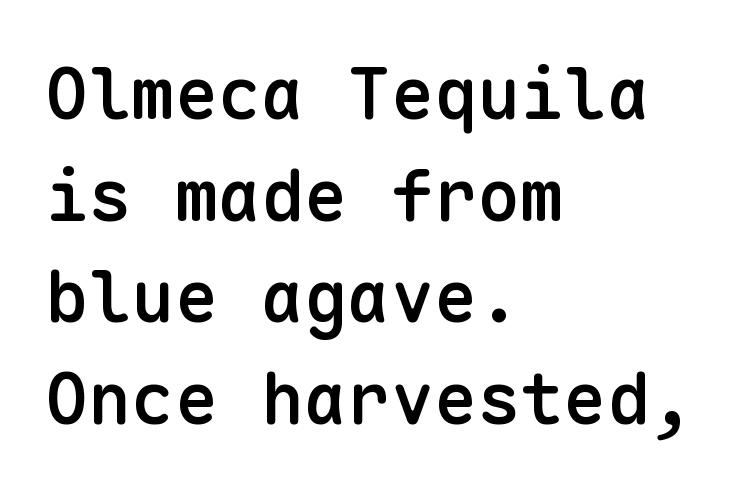
{"serif": "no", "italic": "no", "bold": "semi", "weight": "semibold", "width": "normal", "stroke_contrast": "low", "x_height": "medium", "monospaced": "yes", "underline": "no", "align": "left", "line_spacing": "normal", "line_spacing_ratio": 1.41, "letter_spacing": "normal", "letter_spacing_em": 0.0, "glyph_px": 72}
